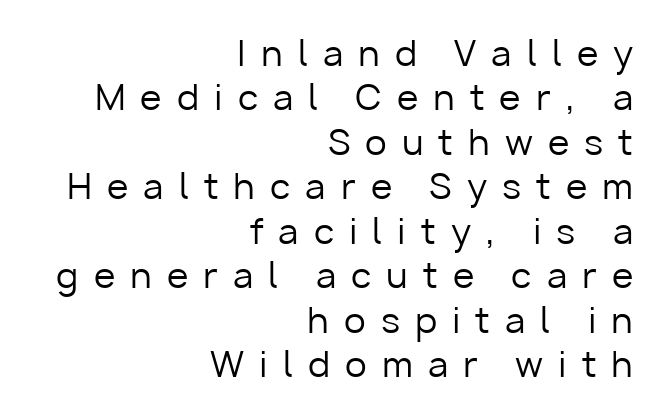
Q: Is the text bold? A: No.
Q: Is the text italic (slanted)? A: No, it is upright.
Q: Is the typeface a serif or a sans-serif typeface? A: Sans-serif.
Q: Is the text underlined? A: No.
Q: How is the paragraph aligned? A: Right-aligned.
Q: Is the spacing between letters normal or unusually wide? A: Unusually wide.
Q: Is the spacing between lines tight, normal or loose? A: Normal.
Q: Width (condensed, normal, or wide)? A: Normal.
Q: Stroke contrast? A: Low.
Q: x-height? A: Medium.
Q: Monospaced? A: No.
